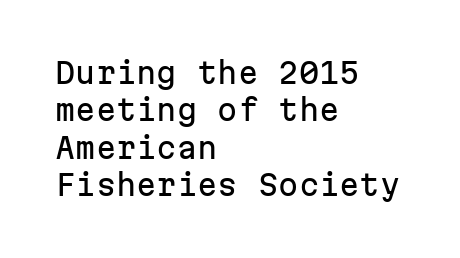
The image shows 29 px sans-serif type, upright, monospaced; set left-aligned, normal line spacing (1.29x), normal letter spacing, not underlined; low stroke contrast and a medium x-height.
